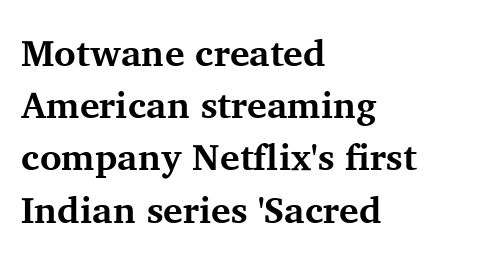
Q: Is the text bold? A: Yes.
Q: Is the text italic (slanted)? A: No, it is upright.
Q: Is the typeface a serif or a sans-serif typeface? A: Serif.
Q: Is the text underlined? A: No.
Q: How is the paragraph aligned? A: Left-aligned.
Q: Is the spacing between letters normal or unusually wide? A: Normal.
Q: Is the spacing between lines tight, normal or loose? A: Normal.
Q: Width (condensed, normal, or wide)? A: Normal.
Q: Stroke contrast? A: Medium.
Q: x-height? A: Medium.
Q: Monospaced? A: No.
